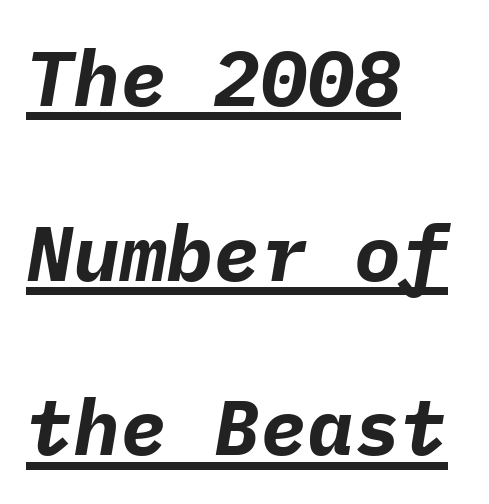
Characters follow at the spacing the type designer built in. Caption: bold face, heavy strokes. Slanted lettering throughout. The rendering uses the underline text-decoration. Compared with typical paragraphs, the rows here are farther apart. Here the designer chose a console-style face with uniform glyph widths.
